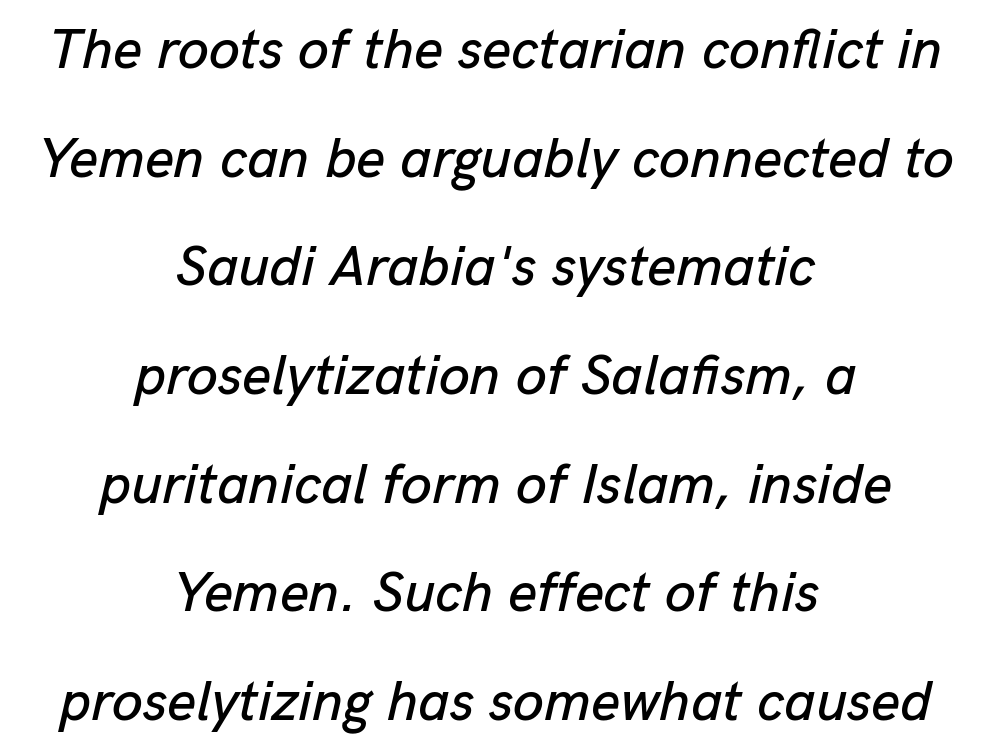
Has an underline been added? It has not. Designer's note — italics engaged. The face used here is rendered with its standard letterfit. Spacing verdict: proportional, widths tailored to each character. In CSS terms this would be text-align: center.
